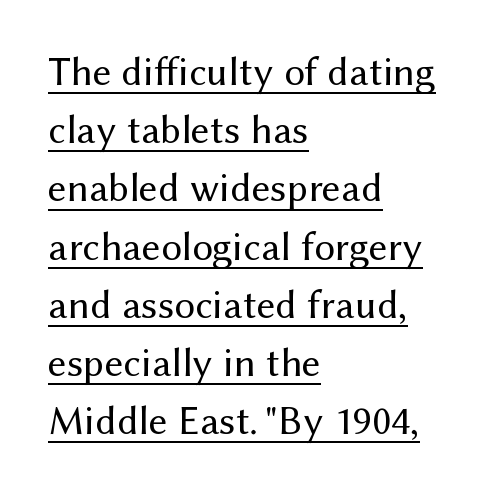
The image shows 41 px regular-weight sans-serif type, upright; set left-aligned, normal line spacing (1.42x), normal letter spacing, underlined; medium stroke contrast and a medium x-height.
